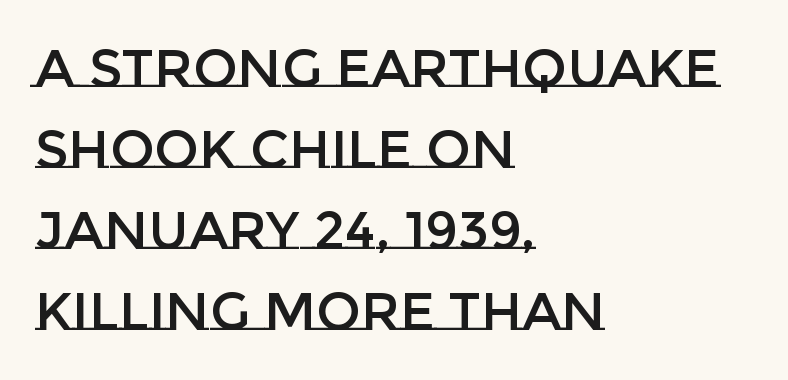
Q: Is the text italic (slanted)? A: No, it is upright.
Q: Is the text underlined? A: No.
Q: How is the paragraph aligned? A: Left-aligned.
Q: Is the spacing between letters normal or unusually wide? A: Normal.
Q: Is the spacing between lines tight, normal or loose? A: Normal.
Q: Width (condensed, normal, or wide)? A: Normal.
Q: Stroke contrast? A: Low.
Q: x-height? A: Large.
Q: Monospaced? A: No.
